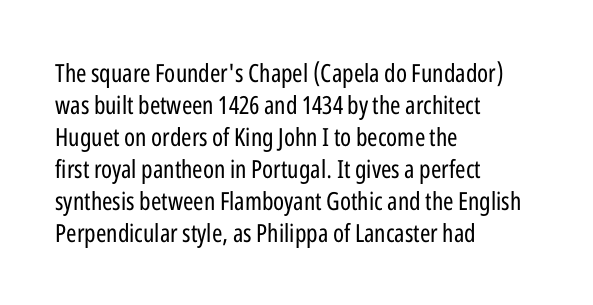
{"italic": "no", "bold": "no", "underline": "no", "align": "left", "line_spacing": "normal", "line_spacing_ratio": 1.28, "letter_spacing": "normal", "letter_spacing_em": 0.0, "glyph_px": 25}
